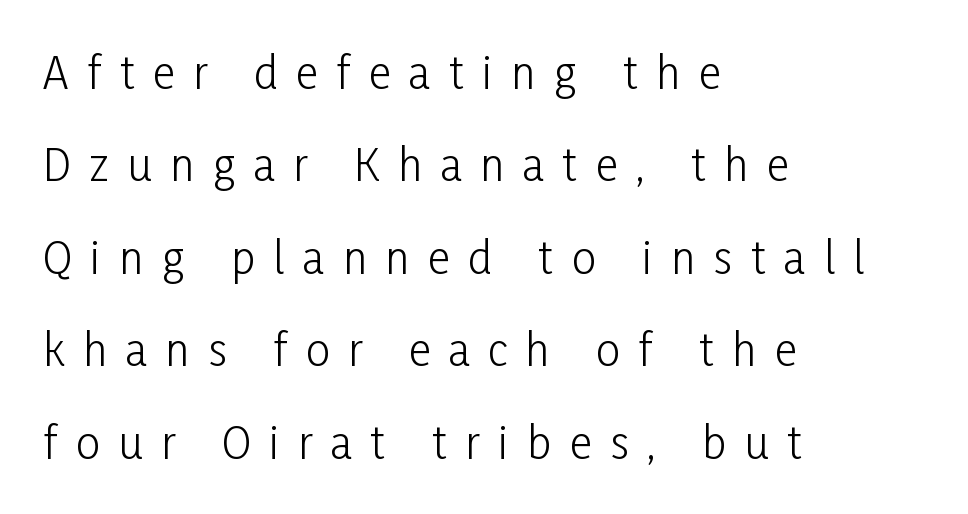
{"serif": "no", "italic": "no", "bold": "no", "weight": "light", "width": "condensed", "stroke_contrast": "low", "x_height": "medium", "monospaced": "no", "underline": "no", "align": "left", "line_spacing": "loose", "line_spacing_ratio": 2.15, "letter_spacing": "wide", "letter_spacing_em": 0.43, "glyph_px": 43}
